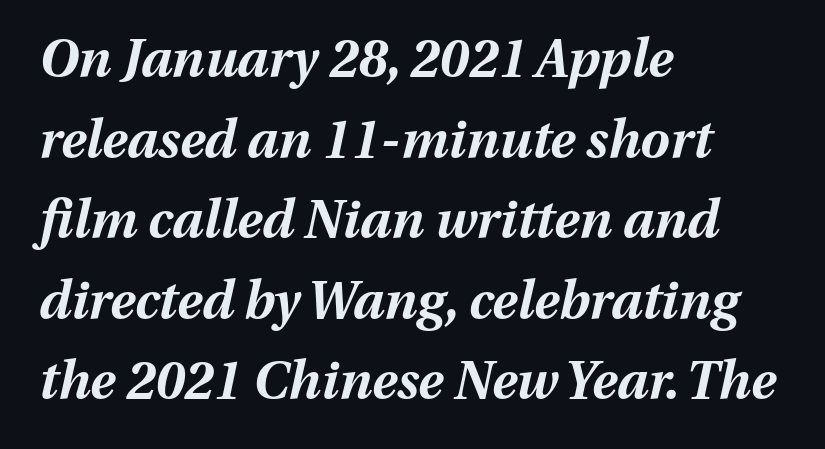
The passage shown has conventional tracking throughout. Vertically, the passage feels balanced, rows spaced as you'd expect. Is this a fixed-width face? No — the glyphs have proportional, varying widths. There's an unmistakable incline to the writing here. The space directly below the letters is spotless. Chunky letters — that's bold for sure.
